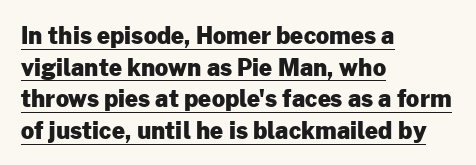
Q: Is the text bold? A: Yes.
Q: Is the text italic (slanted)? A: No, it is upright.
Q: Is the text underlined? A: Yes.
Q: How is the paragraph aligned? A: Left-aligned.
Q: Is the spacing between letters normal or unusually wide? A: Normal.
Q: Is the spacing between lines tight, normal or loose? A: Normal.
